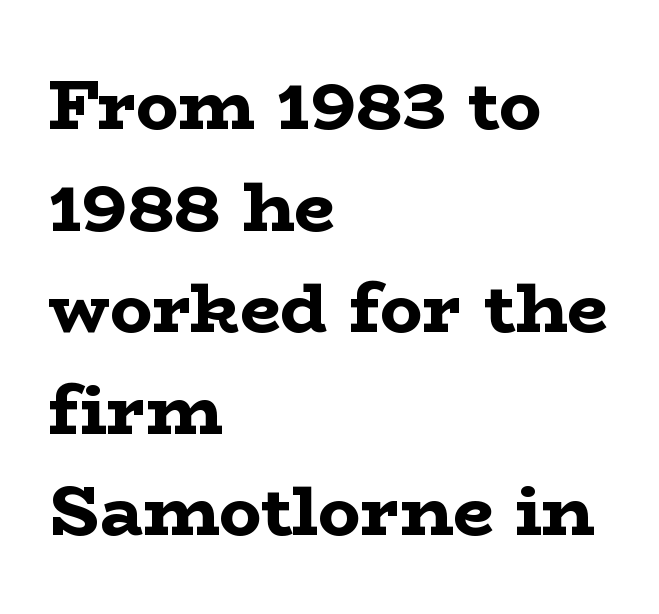
The image shows 71 px bold, wide serif type, upright; set left-aligned, normal line spacing (1.43x), normal letter spacing, not underlined; low stroke contrast and a medium x-height.
